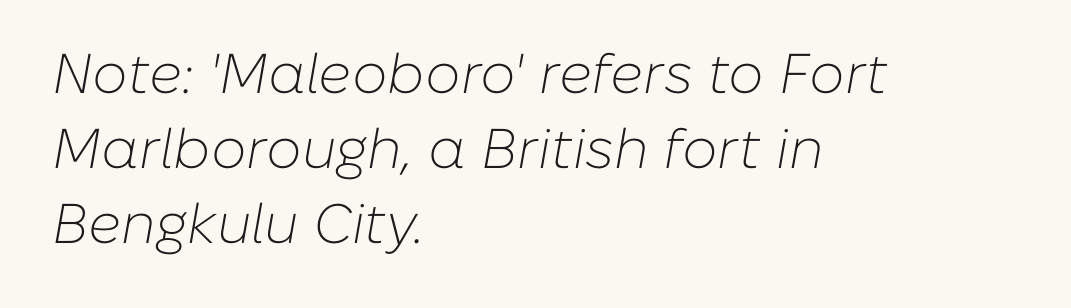
This rendering uses left alignment, leaving the right contour irregular. This rendering leaves character spacing at its baseline value. The letterforms sit at book weight or below. These lines were composed using italics. The face used here is proportionally spaced, like ordinary book or web type.
